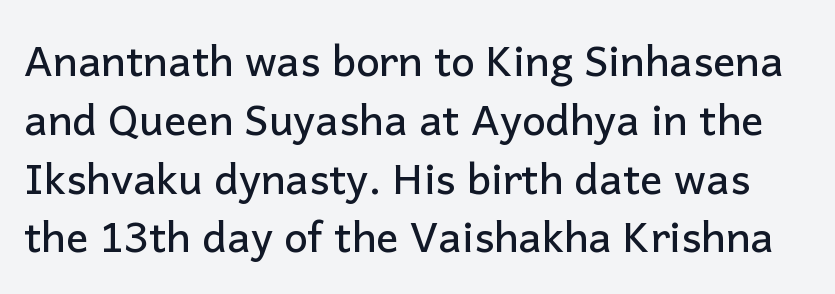
Q: Is the text italic (slanted)? A: No, it is upright.
Q: Is the typeface a serif or a sans-serif typeface? A: Sans-serif.
Q: Is the text underlined? A: No.
Q: Is the spacing between letters normal or unusually wide? A: Normal.
Q: Is the spacing between lines tight, normal or loose? A: Normal.
Q: Width (condensed, normal, or wide)? A: Normal.
Q: Stroke contrast? A: Low.
Q: x-height? A: Medium.
Q: Monospaced? A: No.
